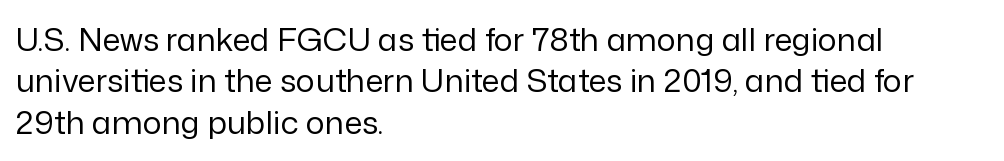
{"serif": "no", "italic": "no", "bold": "no", "weight": "regular", "width": "normal", "stroke_contrast": "low", "x_height": "medium", "monospaced": "no", "underline": "no", "align": "left", "line_spacing": "normal", "line_spacing_ratio": 1.29, "letter_spacing": "normal", "letter_spacing_em": 0.0, "glyph_px": 32}
